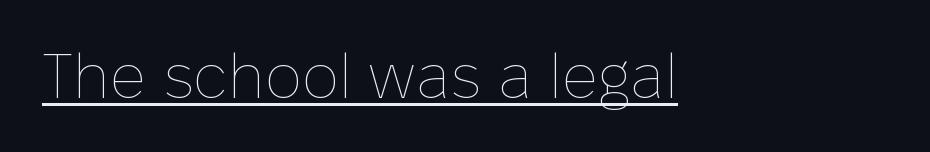
Q: Is the text bold? A: No.
Q: Is the text italic (slanted)? A: No, it is upright.
Q: Is the text underlined? A: Yes.
Q: Is the spacing between letters normal or unusually wide? A: Normal.
Q: Width (condensed, normal, or wide)? A: Normal.
Q: Stroke contrast? A: Low.
Q: x-height? A: Medium.
Q: Monospaced? A: No.
